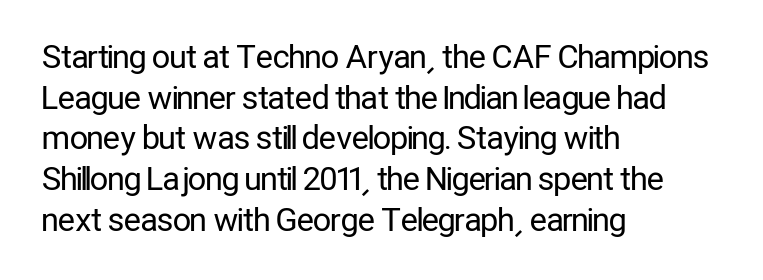
Q: Is the text bold? A: No.
Q: Is the text italic (slanted)? A: No, it is upright.
Q: Is the typeface a serif or a sans-serif typeface? A: Sans-serif.
Q: Is the text underlined? A: No.
Q: How is the paragraph aligned? A: Left-aligned.
Q: Is the spacing between letters normal or unusually wide? A: Normal.
Q: Is the spacing between lines tight, normal or loose? A: Normal.
Q: Width (condensed, normal, or wide)? A: Condensed.
Q: Stroke contrast? A: Low.
Q: x-height? A: Medium.
Q: Monospaced? A: No.
